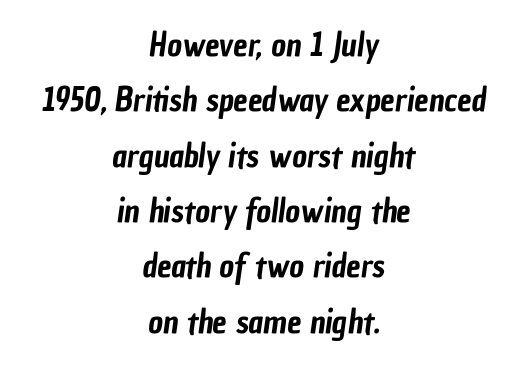
Q: Is the typeface a serif or a sans-serif typeface? A: Sans-serif.
Q: Is the text underlined? A: No.
Q: How is the paragraph aligned? A: Centered.
Q: Is the spacing between letters normal or unusually wide? A: Normal.
Q: Width (condensed, normal, or wide)? A: Condensed.
Q: Stroke contrast? A: Low.
Q: x-height? A: Medium.
Q: Monospaced? A: No.
